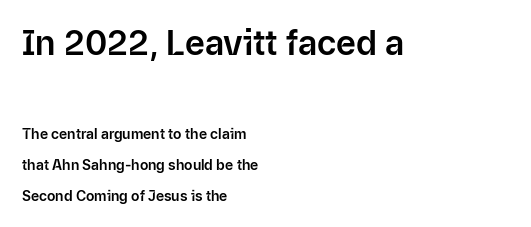
The image shows 34 px sans-serif type, upright; set left-aligned, loose line spacing (2.22x), normal letter spacing, not underlined; the first (top) block is 2.43x larger; low stroke contrast and a medium x-height.
